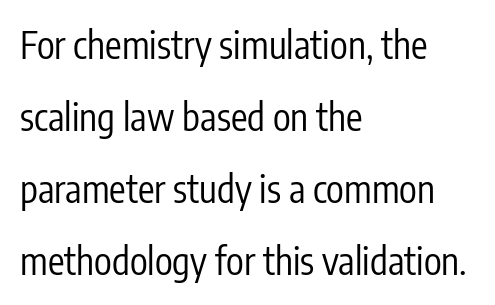
The image shows 37 px regular-weight, condensed sans-serif type, upright; set left-aligned, loose line spacing (1.95x), normal letter spacing, not underlined; low stroke contrast and a medium x-height.
